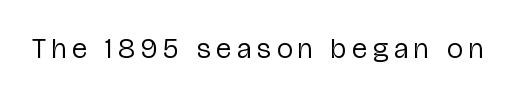
Classification — sans serif. No italicization has been applied; the sample stays upright. A typesetter would call this proportional, since set widths differ per character. Underline: absent.
